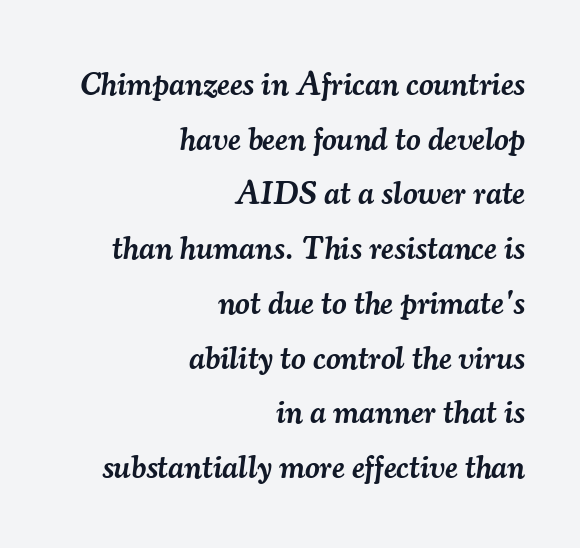
Glyph-to-glyph distance matches everyday printed text. These lines carry some extra weight — a demibold, not a full bold. The typography opts for an oblique posture over an upright one. The strip under each line holds only bare page. To sum up the face: it has serifs.
